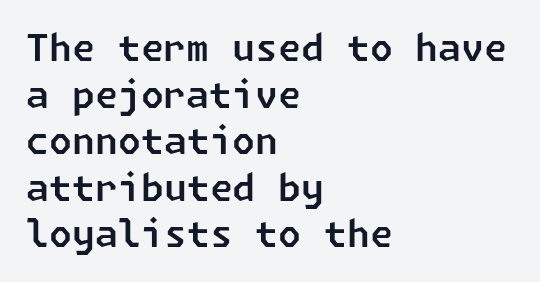
The image shows 37 px sans-serif type; set left-aligned, normal line spacing (1.26x), normal letter spacing, not underlined; low stroke contrast and a medium x-height.
